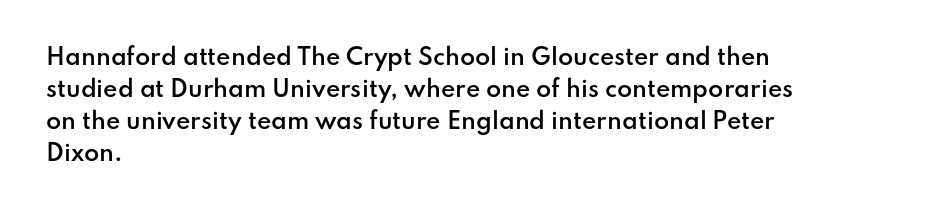
Q: Is the text bold? A: Semi-bold.
Q: Is the text italic (slanted)? A: No, it is upright.
Q: Is the text underlined? A: No.
Q: How is the paragraph aligned? A: Left-aligned.
Q: Is the spacing between letters normal or unusually wide? A: Normal.
Q: Is the spacing between lines tight, normal or loose? A: Normal.
